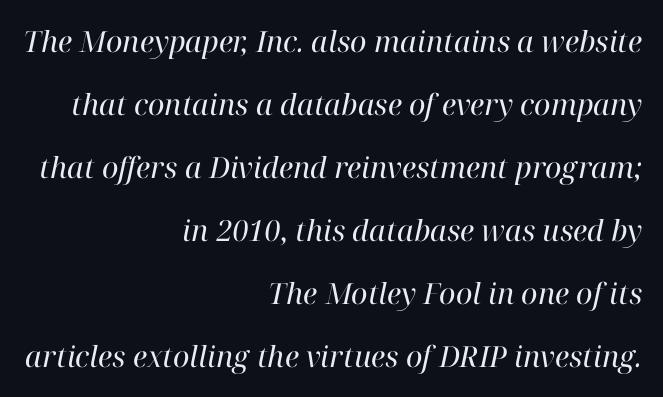
{"serif": "yes", "italic": "yes", "lean": "right", "slant_degrees": 12, "bold": "no", "weight": "regular", "width": "normal", "stroke_contrast": "high", "x_height": "medium", "monospaced": "no", "underline": "no", "align": "right", "line_spacing": "loose", "line_spacing_ratio": 2.17, "letter_spacing": "normal", "letter_spacing_em": 0.0, "glyph_px": 29}
